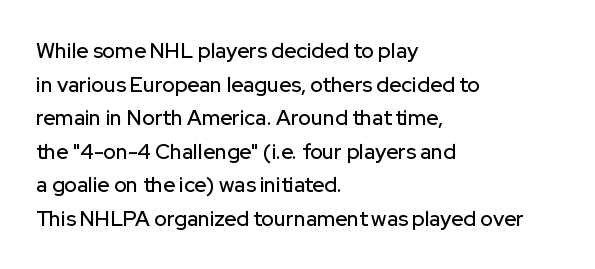
Between one letter and the next there's only the usual sliver of space. The baseline area is clear. Vertically, the passage feels balanced, rows spaced as you'd expect. This sample is left-justified, so line endings fall wherever the words run out.
